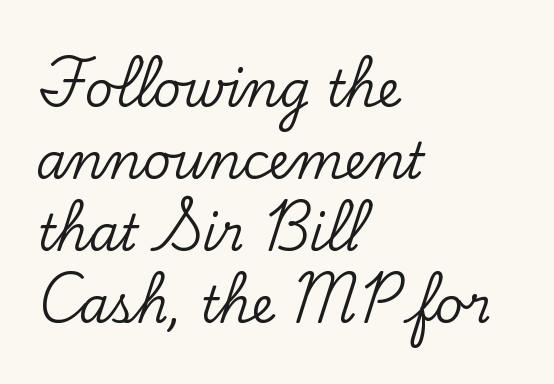
The image shows 49 px serif type; set left-aligned, normal line spacing (1.47x), normal letter spacing, not underlined; low stroke contrast and a small x-height.
